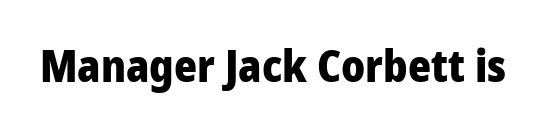
{"serif": "no", "italic": "no", "bold": "yes", "weight": "heavy", "width": "normal", "stroke_contrast": "low", "x_height": "medium", "monospaced": "no", "underline": "no", "letter_spacing": "normal", "letter_spacing_em": 0.0, "glyph_px": 44}
